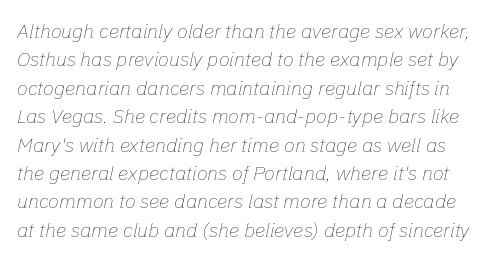
{"italic": "yes", "lean": "right", "slant_degrees": 11, "bold": "no", "underline": "no", "line_spacing": "normal", "line_spacing_ratio": 1.42, "letter_spacing": "normal", "letter_spacing_em": 0.0, "glyph_px": 20}
